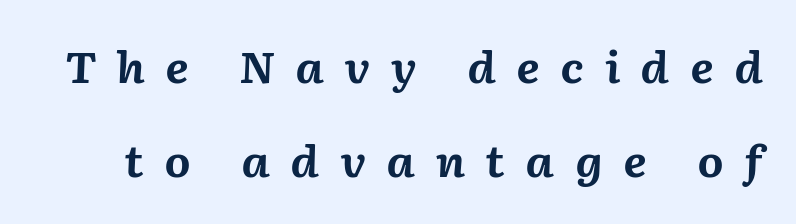
Baseline-to-baseline distance is far greater than the letter height. Plenty of ink on the page — the face is bold. The passage shown has open, widely tracked lettering throughout. Has an underline been added? It has not. You could not count columns in this text — the font is proportionally spaced.
